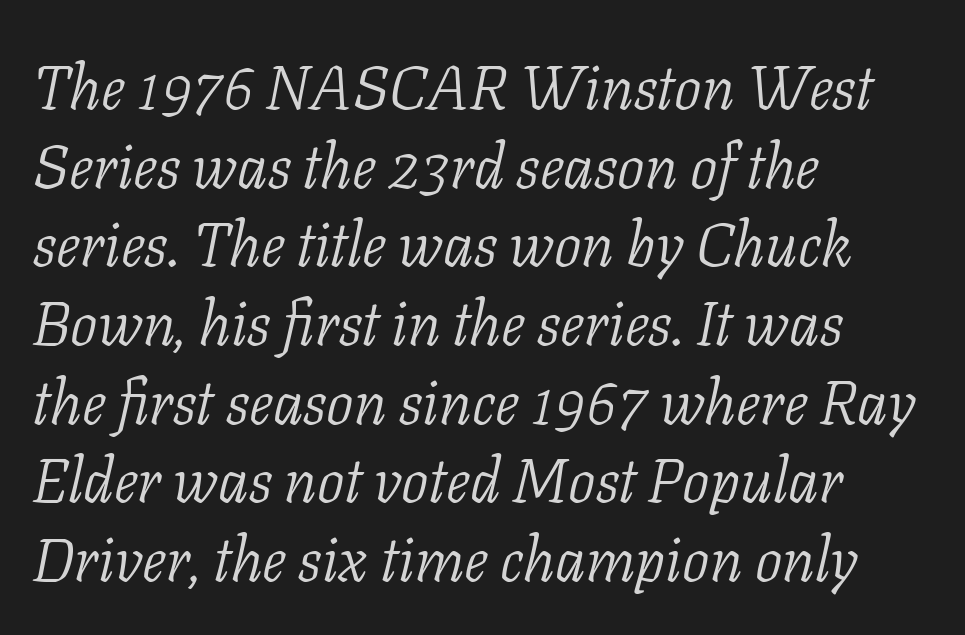
The rendering shows small feet on the letterforms — a serif design. Every character sits at an angle, as italics do. A student would call this left alignment; a typographer would say flush left, rag right. In terms of letterspacing, this is plain default setting. Check the space under the baseline: it is left empty. The font is comparable to plain body text, perhaps lighter.
